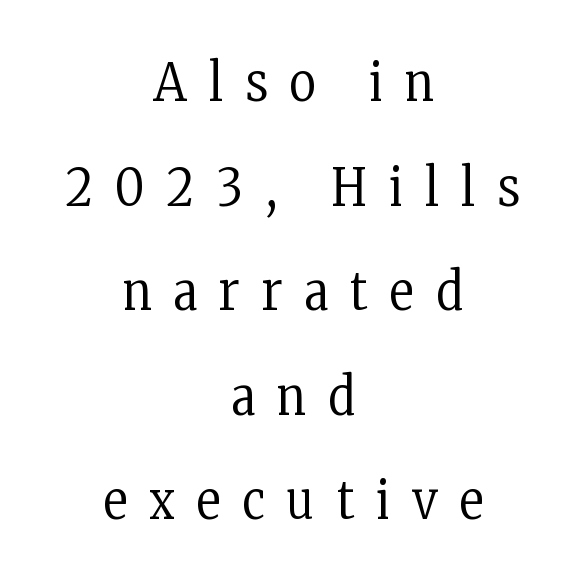
The passage shown is typed in a proportional face where columns would drift. This is roman type, the default non-slanted kind. Leading is clearly above the norm, producing a sparse column. Small tapered or slab feet sit at the stroke ends, so this counts as serif. No chunkiness to these letters — they're not bold.
